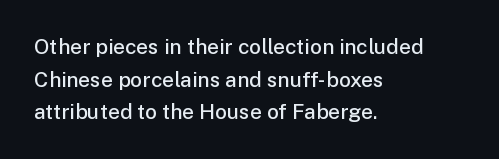
{"italic": "no", "bold": "semi", "underline": "no", "align": "left", "line_spacing": "normal", "line_spacing_ratio": 1.55, "letter_spacing": "normal", "letter_spacing_em": 0.0, "glyph_px": 21}
